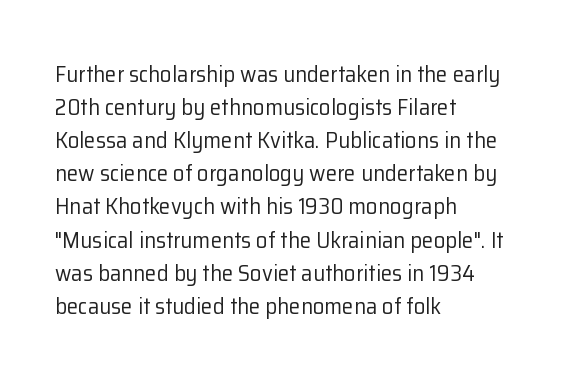
Does extra space separate the letters? No, they use regular spacing. The rendering anchors every line to the left-hand side. The axis of the letterforms is exactly vertical. These lines sit exactly where default settings would place them. Ink coverage per letter is moderate at most. Bare-footed words on every line.
